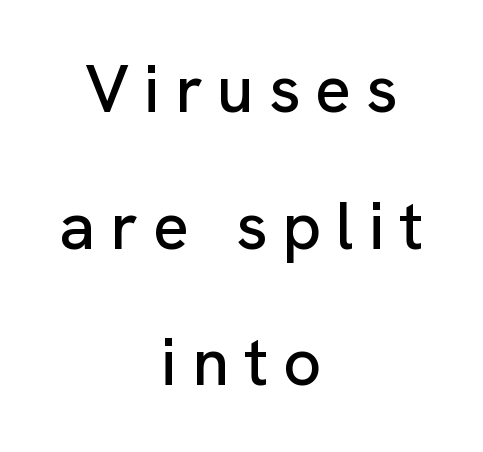
Vertically, the passage feels expansive, rows floating well apart. The type sits square on the baseline with zero lean. Note: no serifs on the glyphs. No word sits above an underline. This sample has the flowing, uneven cadence of proportional lettering. The letters are spread apart with noticeably loose tracking.
